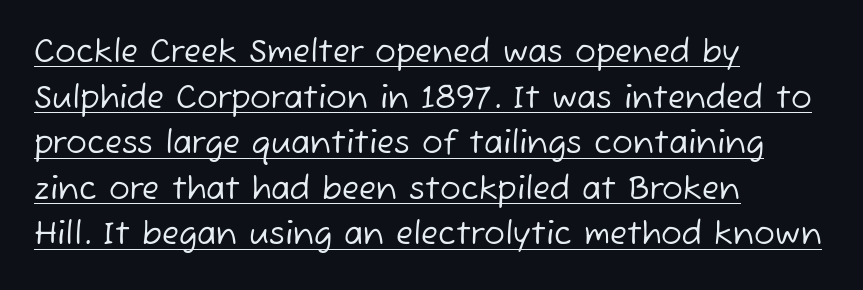
Q: Is the text bold? A: No.
Q: Is the typeface a serif or a sans-serif typeface? A: Sans-serif.
Q: Is the text underlined? A: Yes.
Q: How is the paragraph aligned? A: Left-aligned.
Q: Is the spacing between letters normal or unusually wide? A: Normal.
Q: Is the spacing between lines tight, normal or loose? A: Normal.
Q: Width (condensed, normal, or wide)? A: Normal.
Q: Stroke contrast? A: Low.
Q: x-height? A: Medium.
Q: Monospaced? A: No.
